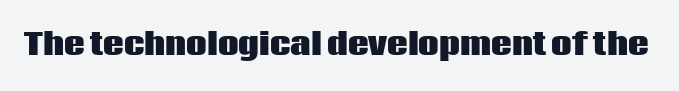
A clean baseline with only descenders dipping below it. Do the letters lean? They stand straight. Type style note: lacks serifs. In terms of weight, the rendering is a true, heavy bold. Here the glyphs are tracked normally, forming tight word shapes. Character widths vary here, with narrow letters taking less room than wide ones.
